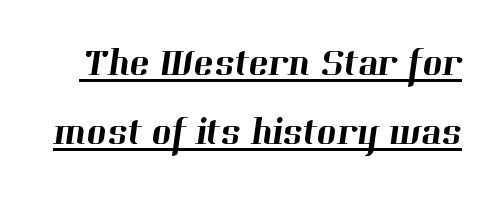
The image shows 38 px serif type; set line spacing 1.81x, normal letter spacing, underlined; high stroke contrast and a medium x-height.
